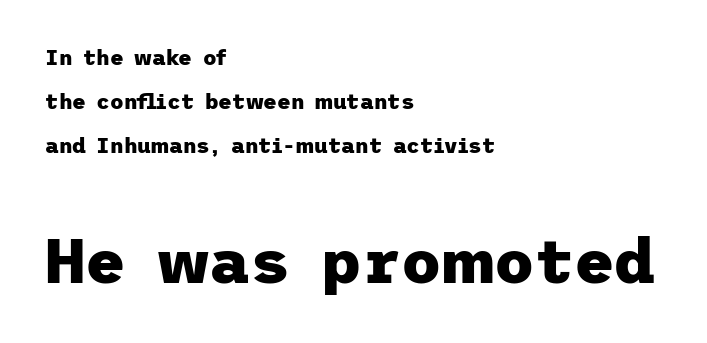
{"serif": "no", "italic": "no", "bold": "yes", "weight": "heavy", "width": "normal", "stroke_contrast": "low", "x_height": "medium", "underline": "no", "align": "left", "line_spacing": "loose", "line_spacing_ratio": 2.09, "letter_spacing": "normal", "letter_spacing_em": 0.0, "larger_block": "second", "size_ratio": 2.95, "glyph_px": 62}
